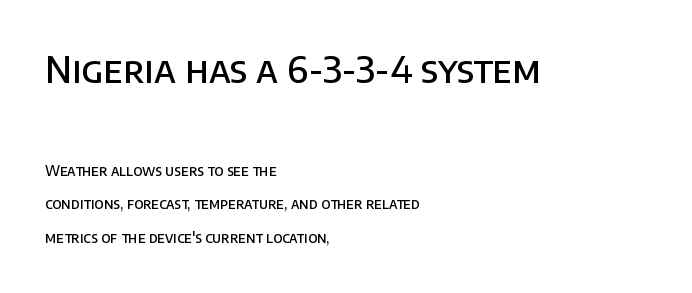
The image shows 36 px semibold sans-serif type, upright; set left-aligned, loose line spacing (2.41x), normal letter spacing, not underlined; the first (top) block is 2.57x larger; low stroke contrast and a large x-height.
